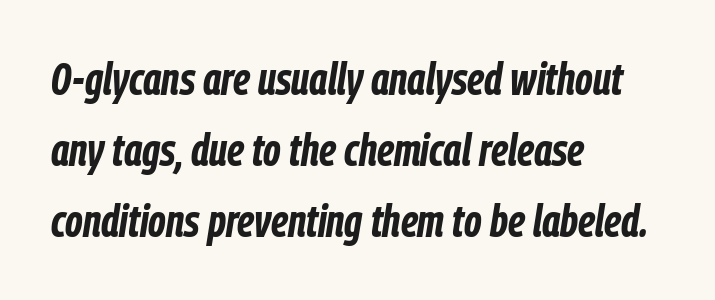
The image shows 45 px bold, condensed type, italic (leaning right); set left-aligned, normal line spacing (1.58x), normal letter spacing, not underlined; low stroke contrast and a medium x-height.
